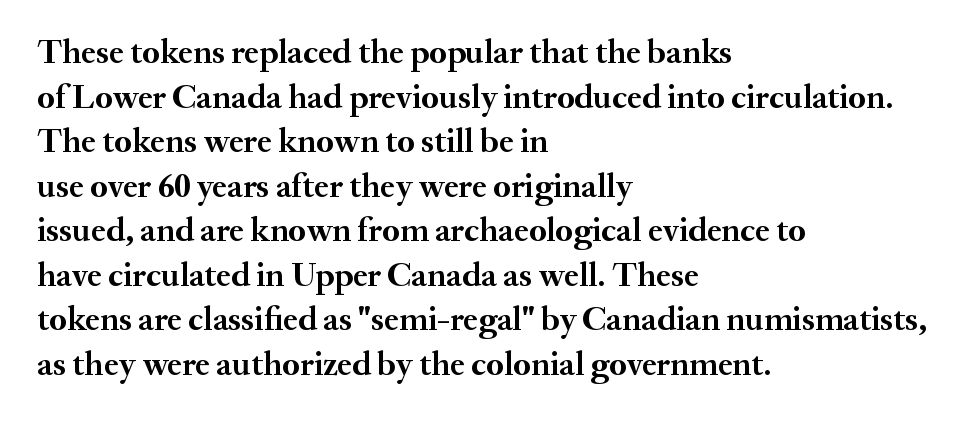
The image shows 34 px semibold serif type, upright; set left-aligned, normal line spacing (1.31x), normal letter spacing, not underlined; medium stroke contrast and a small x-height.
